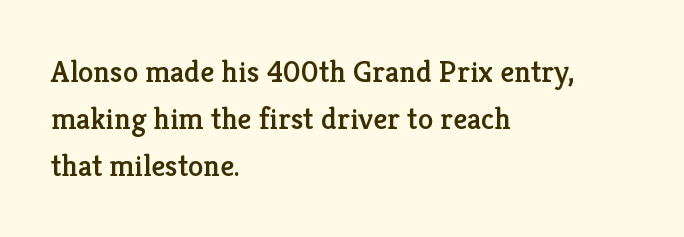
Q: Is the text italic (slanted)? A: No, it is upright.
Q: Is the typeface a serif or a sans-serif typeface? A: Serif.
Q: Is the text underlined? A: No.
Q: How is the paragraph aligned? A: Left-aligned.
Q: Is the spacing between letters normal or unusually wide? A: Normal.
Q: Is the spacing between lines tight, normal or loose? A: Normal.
Q: Width (condensed, normal, or wide)? A: Normal.
Q: Stroke contrast? A: Low.
Q: x-height? A: Medium.
Q: Monospaced? A: No.
